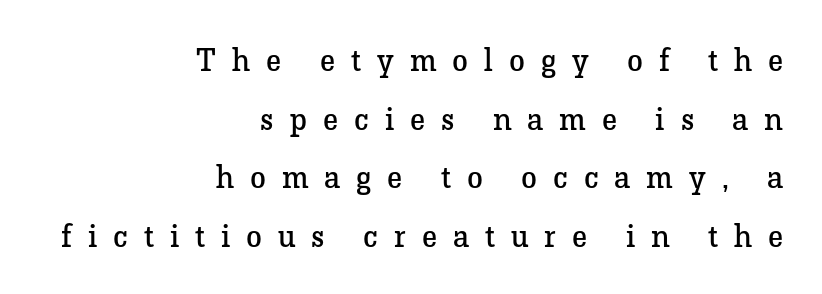
The image shows 32 px regular-weight serif type, upright; set right-aligned, line spacing 1.83x, unusually wide letter spacing (+0.5 em), not underlined; low stroke contrast and a medium x-height.
